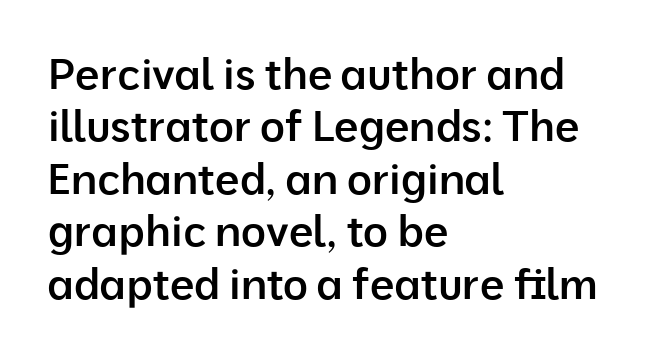
The face used here is proportionally spaced, like ordinary book or web type. These lines are composed in type without serifs. It's the straight-up-and-down kind of type. Horizontal alignment here is leftward, the default for most running prose.
